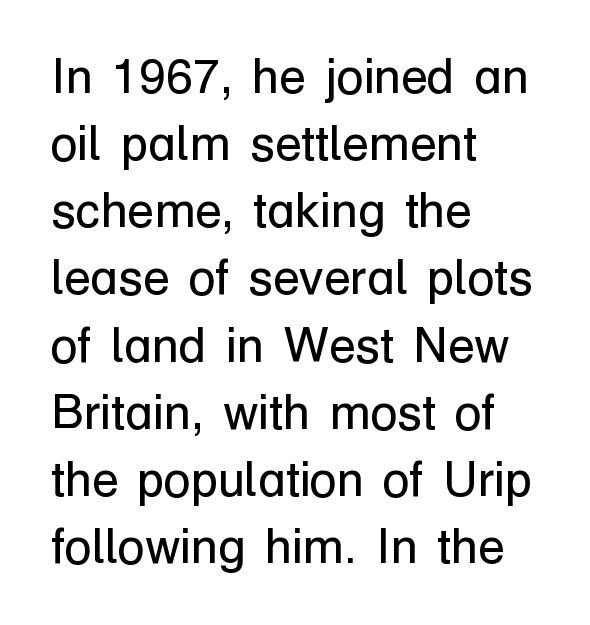
The image shows 49 px regular-weight sans-serif type, upright; set left-aligned, normal line spacing (1.37x), normal letter spacing, not underlined; low stroke contrast and a medium x-height.
